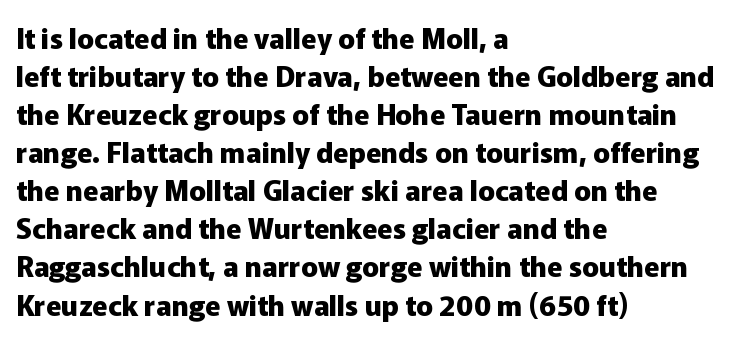
A typesetter would call this leading conventional body-copy spacing. Every letter is thick-stroked: bold, no question. The letterforms sit shoulder to shoulder at normal distance. You could not count columns in this text — the font is proportionally spaced. Grotesque or geometric, the face here clearly has no serifs.
